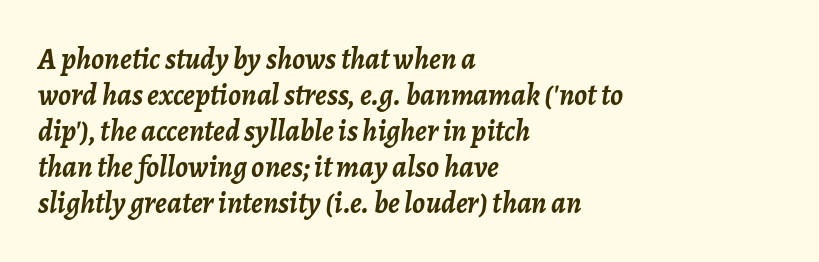
The image shows 30 px semibold type, italic (leaning right); set left-aligned, line spacing 1.2x, normal letter spacing, not underlined; low stroke contrast and a medium x-height.
